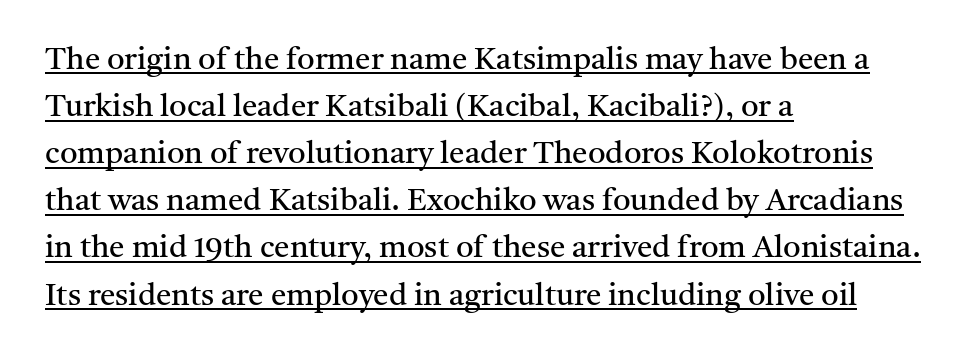
{"serif": "yes", "italic": "no", "bold": "no", "weight": "regular", "width": "normal", "stroke_contrast": "medium", "x_height": "medium", "monospaced": "no", "underline": "yes", "align": "left", "line_spacing": "normal", "line_spacing_ratio": 1.52, "letter_spacing": "normal", "letter_spacing_em": 0.0, "glyph_px": 31}
